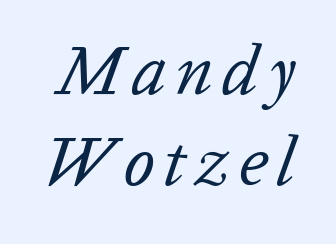
The image shows 70 px regular-weight type, italic (leaning right); set normal line spacing (1.3x), not underlined; low stroke contrast and a medium x-height.
